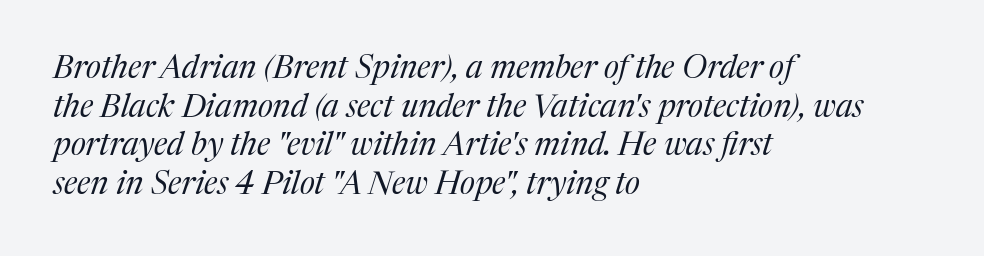
{"serif": "yes", "italic": "yes", "lean": "right", "slant_degrees": 17, "bold": "no", "weight": "regular", "width": "normal", "stroke_contrast": "medium", "x_height": "medium", "monospaced": "no", "underline": "no", "align": "left", "line_spacing_ratio": 1.21, "letter_spacing": "normal", "letter_spacing_em": 0.0, "glyph_px": 32}
